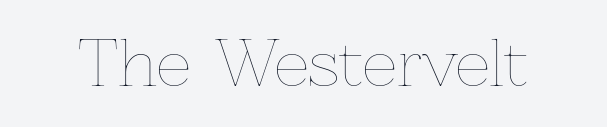
{"italic": "no", "bold": "no", "weight": "thin", "width": "normal", "stroke_contrast": "low", "x_height": "medium", "monospaced": "no", "underline": "no", "letter_spacing": "normal", "letter_spacing_em": 0.0, "glyph_px": 61}
